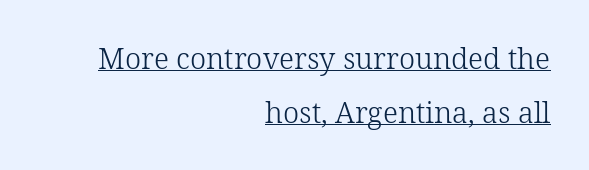
Q: Is the text bold? A: No.
Q: Is the text italic (slanted)? A: No, it is upright.
Q: Is the typeface a serif or a sans-serif typeface? A: Serif.
Q: Is the text underlined? A: Yes.
Q: How is the paragraph aligned? A: Right-aligned.
Q: Is the spacing between letters normal or unusually wide? A: Normal.
Q: Width (condensed, normal, or wide)? A: Normal.
Q: Stroke contrast? A: Low.
Q: x-height? A: Medium.
Q: Monospaced? A: No.
